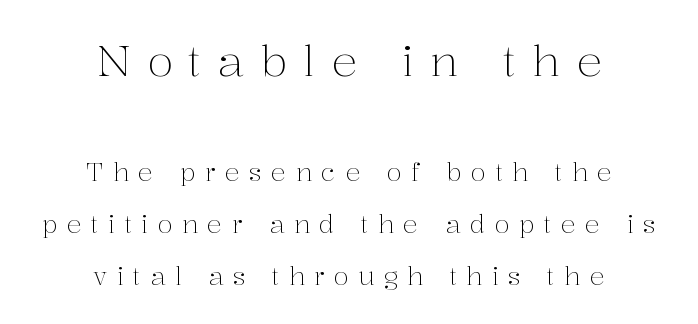
Visually the block forms a symmetrical silhouette, jagged on both flanks. The upper block of text is set noticeably larger than the block beneath it. Unlike a clean sans, this face finishes its strokes with serifs. This sample uses an upright cut, with every glyph sitting square on the baseline. A typesetter would call this heavily tracked-out type.
